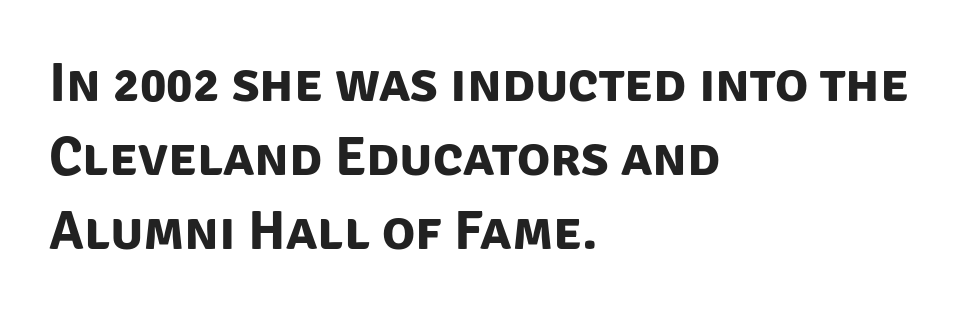
The image shows 55 px bold sans-serif type; set left-aligned, normal line spacing (1.35x), normal letter spacing, not underlined; low stroke contrast and a large x-height.
